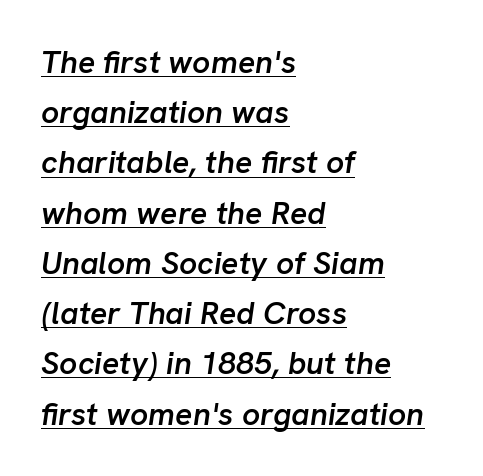
The image shows 32 px semibold type, italic (leaning right); set left-aligned, normal line spacing (1.57x), normal letter spacing, underlined; low stroke contrast and a medium x-height.
